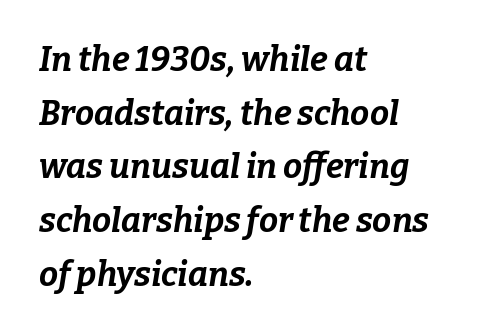
Italic: yes, the glyphs are oblique. Type without underlining. These lines sit exactly where default settings would place them. A full-strength bold gives these letters their thick strokes. Horizontally, the lines are justified to the leading edge only.
